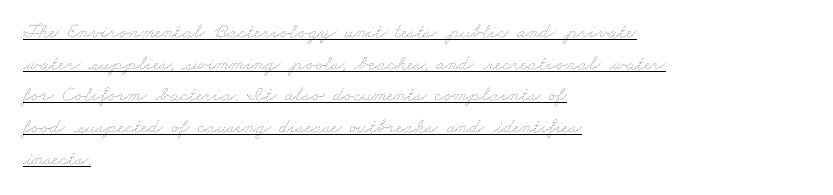
The image shows 21 px text type; set left-aligned, normal line spacing (1.51x), normal letter spacing, underlined.
